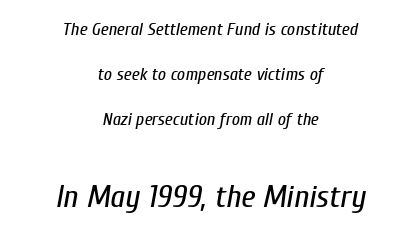
{"italic": "yes", "lean": "right", "slant_degrees": 10, "bold": "no", "weight": "regular", "width": "condensed", "stroke_contrast": "low", "x_height": "medium", "monospaced": "no", "underline": "no", "align": "center", "line_spacing": "loose", "line_spacing_ratio": 2.49, "letter_spacing": "normal", "letter_spacing_em": 0.0, "larger_block": "second", "size_ratio": 1.78, "glyph_px": 32}
